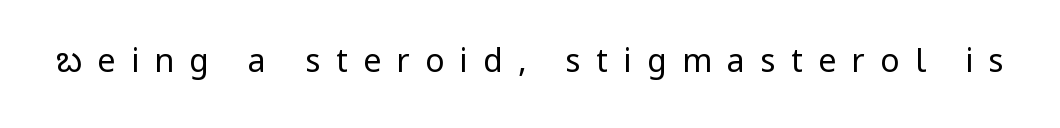
Do the characters align in a grid? No, the font is proportional. The face used here is a sans, in the tradition of grotesques and geometrics. Ascenders rise straight up at ninety degrees. This is not heavy type; no bold has been used. Honestly, there is no underline to notice here at all.
